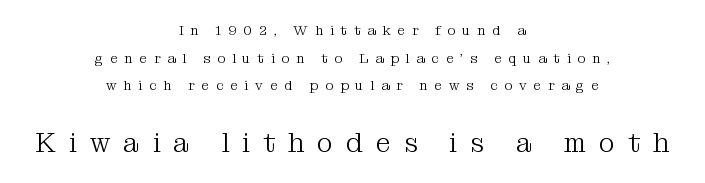
Q: Is the text bold? A: No.
Q: Is the text italic (slanted)? A: No, it is upright.
Q: Is the text underlined? A: No.
Q: How is the paragraph aligned? A: Centered.
Q: Is the spacing between letters normal or unusually wide? A: Unusually wide.
Q: Is the spacing between lines tight, normal or loose? A: Loose.
Q: Which block of text is set in a larger size, the first (top) or the second (bottom)? A: The second (bottom) one.
